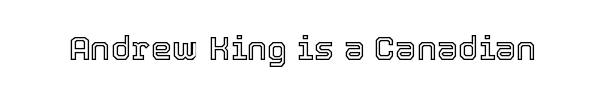
The image shows 34 px text type, upright; set normal letter spacing, not underlined; a medium x-height.
